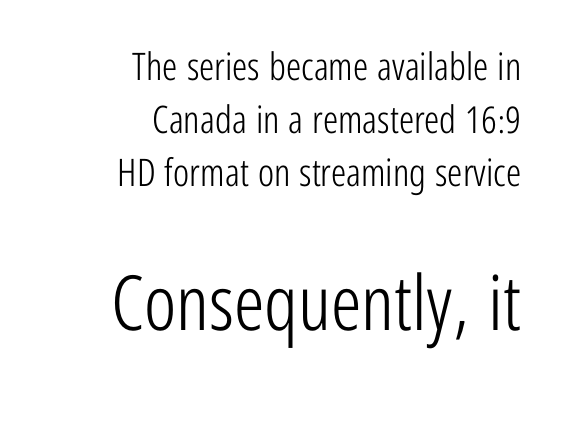
{"serif": "no", "italic": "no", "bold": "no", "weight": "light", "width": "condensed", "stroke_contrast": "low", "x_height": "medium", "monospaced": "no", "underline": "no", "align": "right", "line_spacing": "normal", "line_spacing_ratio": 1.39, "letter_spacing": "normal", "letter_spacing_em": 0.0, "larger_block": "second", "size_ratio": 2.0, "glyph_px": 76}
